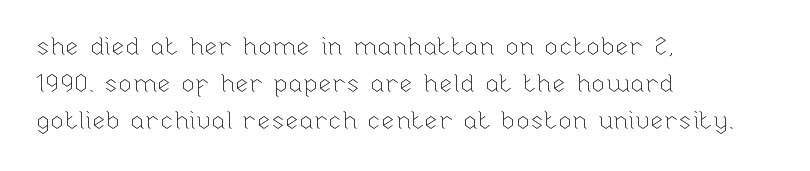
Q: Is the text bold? A: No.
Q: Is the text italic (slanted)? A: No, it is upright.
Q: Is the text underlined? A: No.
Q: How is the paragraph aligned? A: Left-aligned.
Q: Is the spacing between letters normal or unusually wide? A: Normal.
Q: Is the spacing between lines tight, normal or loose? A: Normal.
